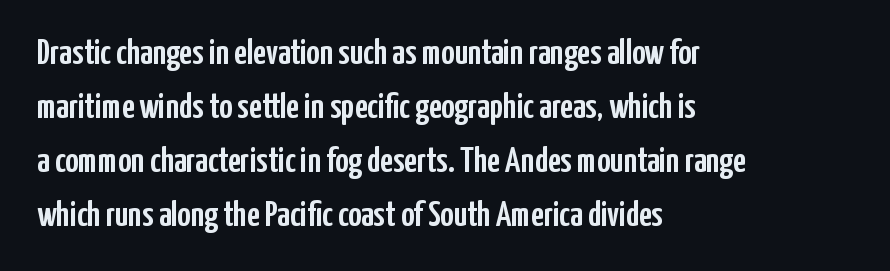
This block has exactly the height ordinary leading produces. The typeface chosen for these lines omits serifs. In terms of letterspacing, this is plain default setting. Rule under the text: the space is simply empty. Note the varied advance widths — an 'i' is clearly narrower than an 'm'.
